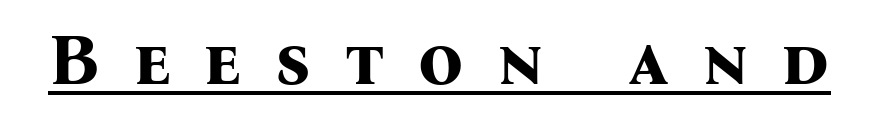
The face used here is seriffed, in the tradition of book romans. The face used here is proportionally spaced, like ordinary book or web type. Weight: bold. Quick note: not italic, upright. The sample's only ornament is a line tracing under the words. The gaps between neighbouring characters are conspicuously large.
